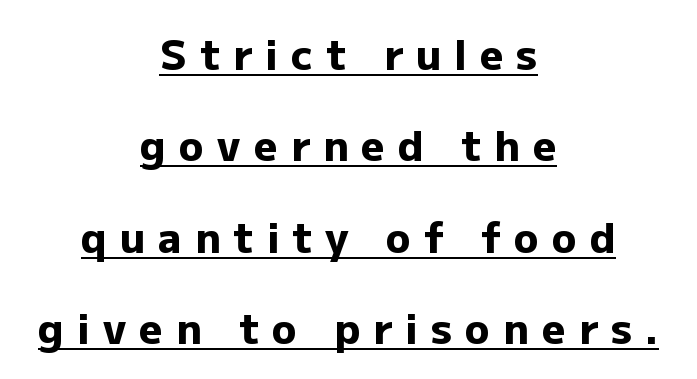
A centered setting, common on invitations and titles, is used for this passage. You could not count columns in this text — the font is proportionally spaced. The letterforms stand isolated, each surrounded by extra space. The typesetter has applied underlining to the passage shown. Is there much room between lines? Yes — plenty of vertical air separates them.
